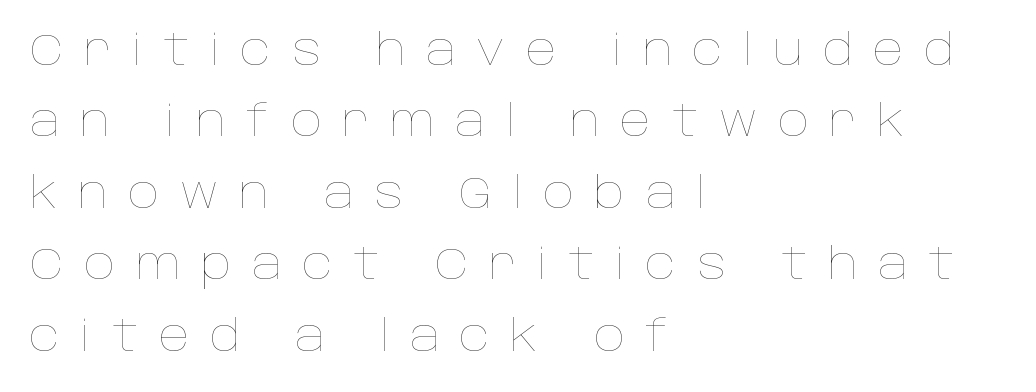
The image shows 43 px thin type, upright; set left-aligned, normal line spacing (1.66x), unusually wide letter spacing (+0.48 em), not underlined; low stroke contrast and a large x-height.
